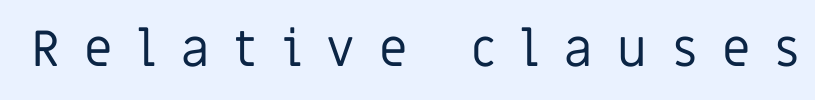
{"serif": "no", "italic": "no", "bold": "no", "weight": "regular", "width": "normal", "stroke_contrast": "low", "x_height": "large", "monospaced": "no", "underline": "no", "letter_spacing": "wide", "letter_spacing_em": 0.49, "glyph_px": 51}
